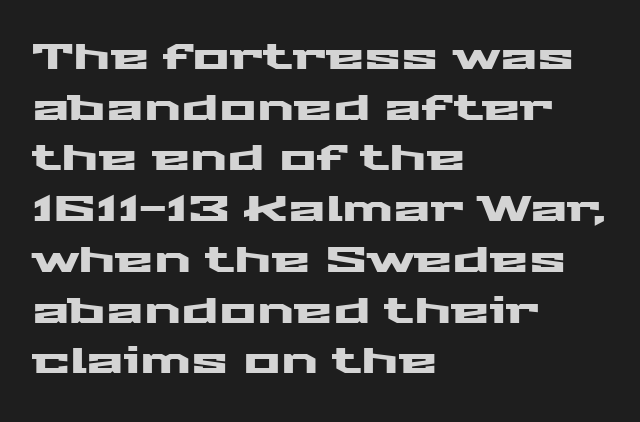
The image shows 35 px wide sans-serif type, upright; set left-aligned, normal line spacing (1.45x), normal letter spacing, not underlined; medium stroke contrast and a medium x-height.
